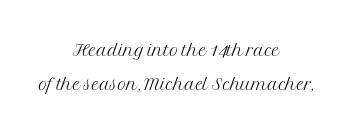
Q: Is the text bold? A: No.
Q: Is the text italic (slanted)? A: Yes.
Q: Is the text underlined? A: No.
Q: How is the paragraph aligned? A: Centered.
Q: Is the spacing between letters normal or unusually wide? A: Normal.
Q: Is the spacing between lines tight, normal or loose? A: Normal.
